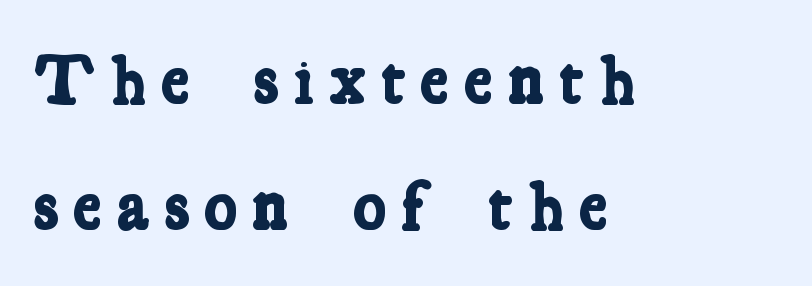
Q: Is the text bold? A: Yes.
Q: Is the typeface a serif or a sans-serif typeface? A: Serif.
Q: Is the text underlined? A: No.
Q: How is the paragraph aligned? A: Left-aligned.
Q: Is the spacing between letters normal or unusually wide? A: Unusually wide.
Q: Width (condensed, normal, or wide)? A: Condensed.
Q: Stroke contrast? A: Low.
Q: x-height? A: Medium.
Q: Monospaced? A: No.
